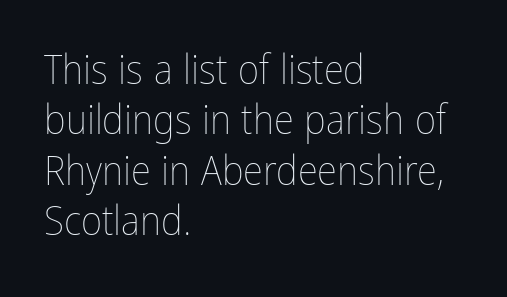
{"italic": "no", "bold": "no", "weight": "thin", "width": "condensed", "stroke_contrast": "low", "x_height": "medium", "monospaced": "no", "underline": "no", "align": "left", "line_spacing_ratio": 1.23, "letter_spacing": "normal", "letter_spacing_em": 0.0, "glyph_px": 41}
